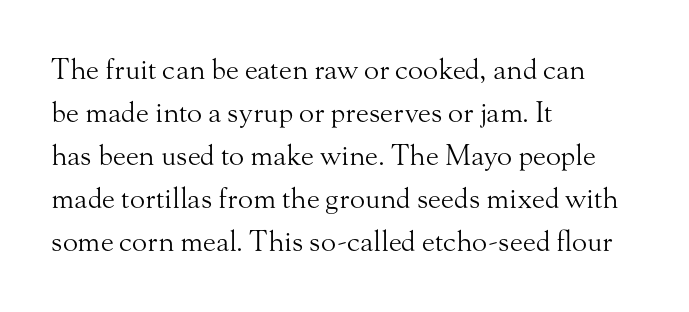
{"serif": "yes", "italic": "no", "bold": "no", "weight": "light", "width": "normal", "stroke_contrast": "medium", "x_height": "small", "monospaced": "no", "underline": "no", "align": "left", "line_spacing": "normal", "line_spacing_ratio": 1.54, "letter_spacing": "normal", "letter_spacing_em": 0.0, "glyph_px": 28}
